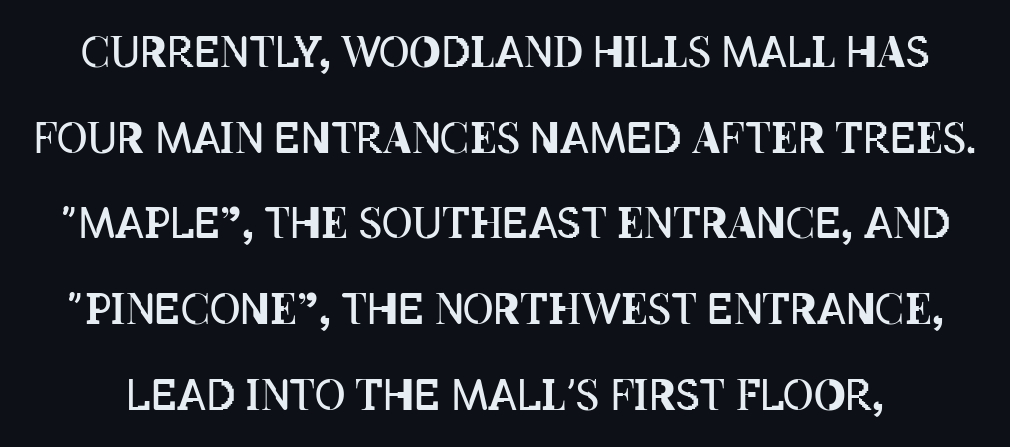
Q: Is the text bold? A: No.
Q: Is the text italic (slanted)? A: No, it is upright.
Q: Is the text underlined? A: No.
Q: Is the spacing between letters normal or unusually wide? A: Normal.
Q: Is the spacing between lines tight, normal or loose? A: Loose.
Q: Width (condensed, normal, or wide)? A: Condensed.
Q: Stroke contrast? A: Low.
Q: x-height? A: Large.
Q: Monospaced? A: No.
